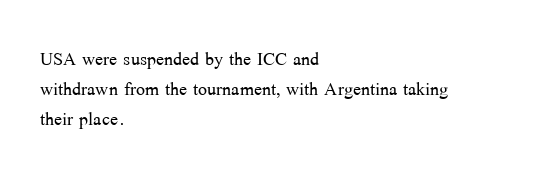
Q: Is the text bold? A: No.
Q: Is the text italic (slanted)? A: No, it is upright.
Q: Is the text underlined? A: No.
Q: How is the paragraph aligned? A: Left-aligned.
Q: Is the spacing between letters normal or unusually wide? A: Normal.
Q: Is the spacing between lines tight, normal or loose? A: Normal.
